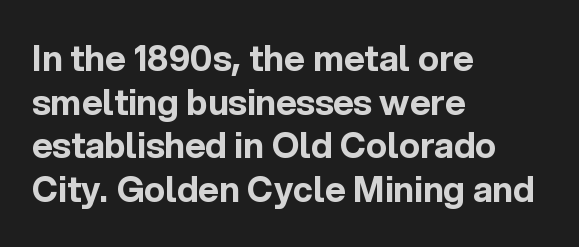
{"serif": "no", "italic": "no", "bold": "yes", "weight": "bold", "width": "normal", "x_height": "medium", "monospaced": "no", "underline": "no", "align": "left", "line_spacing": "normal", "line_spacing_ratio": 1.25, "letter_spacing": "normal", "letter_spacing_em": 0.0, "glyph_px": 35}
